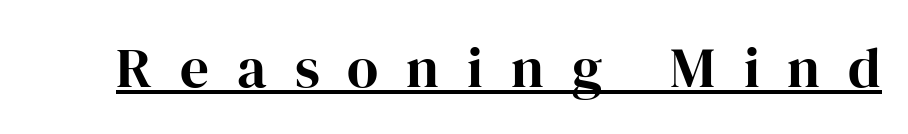
{"serif": "yes", "italic": "no", "width": "normal", "stroke_contrast": "high", "x_height": "medium", "monospaced": "no", "underline": "yes", "letter_spacing": "wide", "letter_spacing_em": 0.49, "glyph_px": 57}
